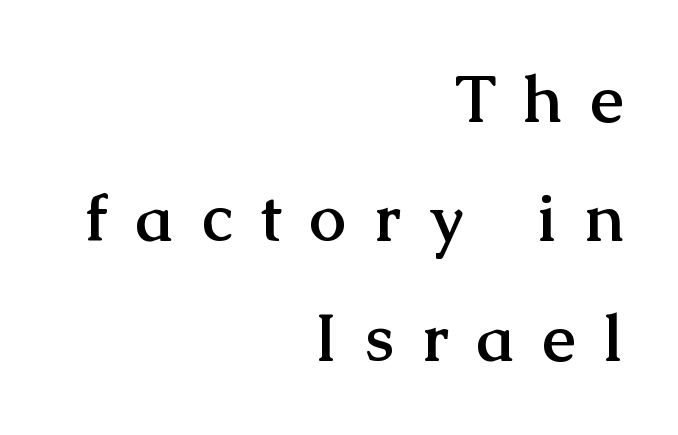
Q: Is the text bold? A: Yes.
Q: Is the text italic (slanted)? A: No, it is upright.
Q: Is the typeface a serif or a sans-serif typeface? A: Serif.
Q: Is the text underlined? A: No.
Q: How is the paragraph aligned? A: Right-aligned.
Q: Is the spacing between letters normal or unusually wide? A: Unusually wide.
Q: Width (condensed, normal, or wide)? A: Normal.
Q: Stroke contrast? A: Medium.
Q: x-height? A: Medium.
Q: Monospaced? A: No.
